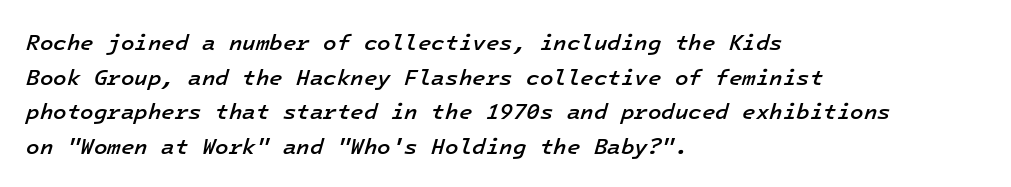
The image shows 22 px text type, italic (leaning right); set left-aligned, normal line spacing (1.57x), normal letter spacing, not underlined.
